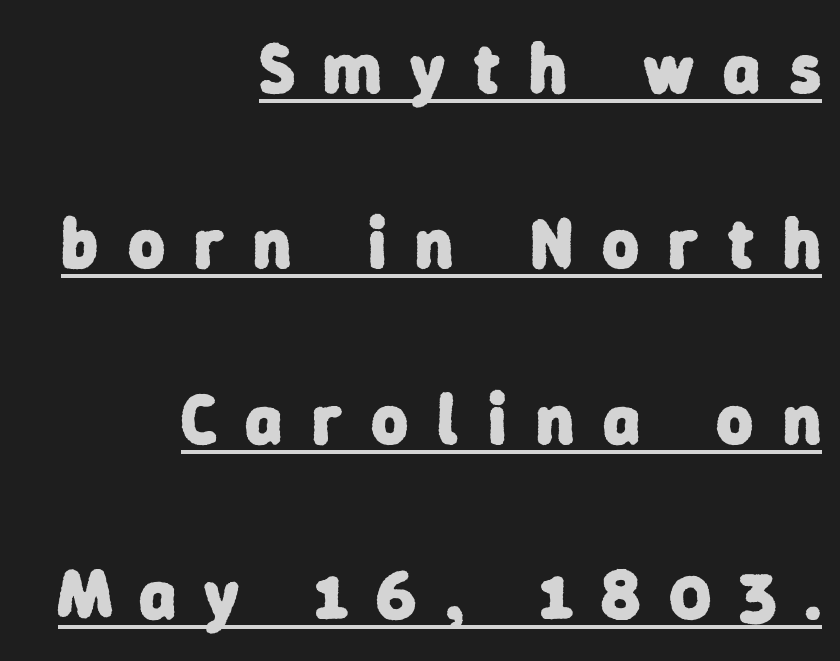
Where is the straight margin? On the right. Observe the wide spacing: letters keep a clear distance from each other. A typesetter would call this leading open, well beyond the default. Varying glyph widths throughout — classic text-font behaviour. Quick note: underline on.
